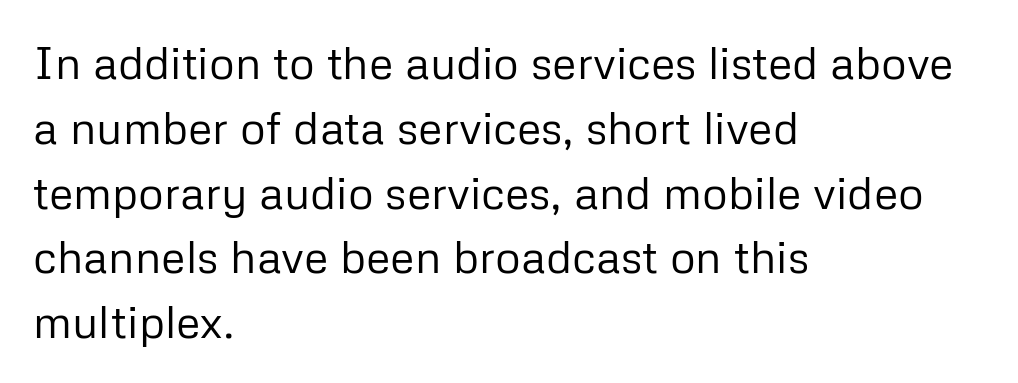
The image shows 45 px regular-weight sans-serif type, upright; set left-aligned, normal line spacing (1.44x), normal letter spacing, not underlined; low stroke contrast and a medium x-height.
